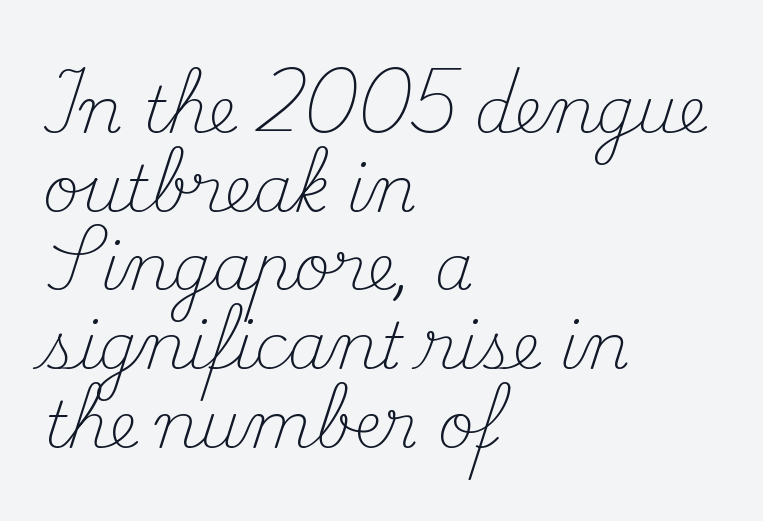
Q: Is the text bold? A: No.
Q: Is the text italic (slanted)? A: Yes.
Q: Is the typeface a serif or a sans-serif typeface? A: Serif.
Q: Is the text underlined? A: No.
Q: How is the paragraph aligned? A: Left-aligned.
Q: Is the spacing between letters normal or unusually wide? A: Normal.
Q: Is the spacing between lines tight, normal or loose? A: Normal.
Q: Width (condensed, normal, or wide)? A: Normal.
Q: Stroke contrast? A: Medium.
Q: x-height? A: Small.
Q: Monospaced? A: No.
